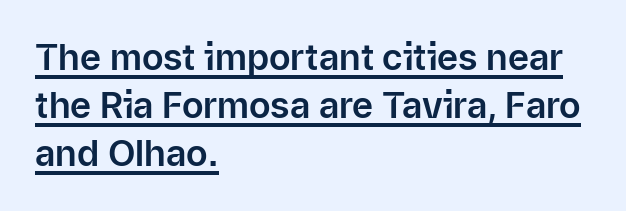
The image shows 36 px sans-serif type, upright; set left-aligned, normal line spacing (1.34x), normal letter spacing, underlined; low stroke contrast and a medium x-height.
